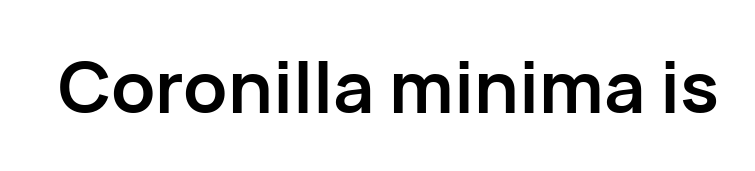
Q: Is the text bold? A: Yes.
Q: Is the text italic (slanted)? A: No, it is upright.
Q: Is the typeface a serif or a sans-serif typeface? A: Sans-serif.
Q: Is the text underlined? A: No.
Q: Is the spacing between letters normal or unusually wide? A: Normal.
Q: Width (condensed, normal, or wide)? A: Normal.
Q: Stroke contrast? A: Low.
Q: x-height? A: Medium.
Q: Monospaced? A: No.
